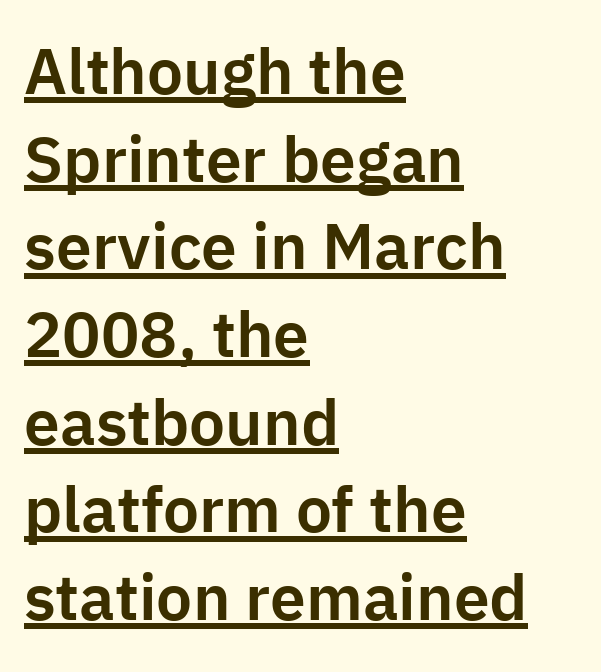
This sample uses a sans-serif face. Looks like regular typesetting: each glyph gets only the width it needs. Each line starts at the same left margin while the right side varies. Honestly, the letter spacing is just normal — you wouldn't notice it. Normally led — the rows are evenly, conventionally spaced. The typography opts for an upright posture over an oblique one.
